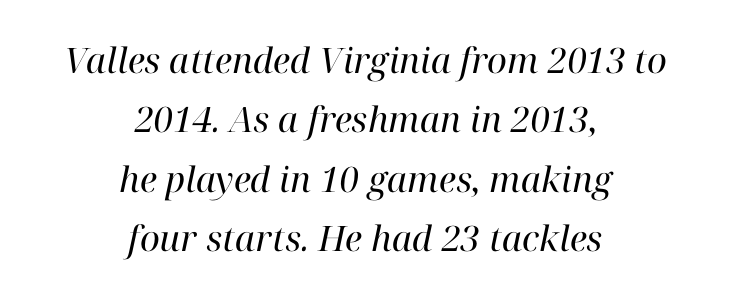
Regarding leading, the lines here are spaced in the standard way. Is the type heavy? It reads as light-to-regular instead. Lines of text with bare space underneath. The designer went with a serif here, giving each stem small feet.
